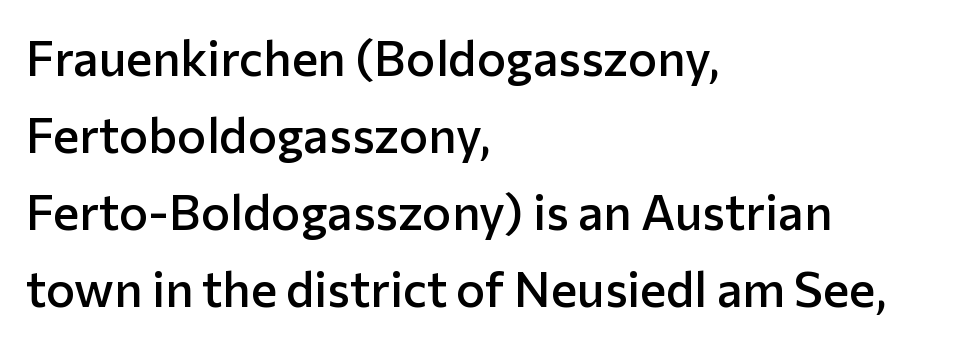
Regular leading. Are there feet on the stems? There aren't — it's a sans. A typesetter would call this proportional, since set widths differ per character. The font's upright variant was chosen for this text. The tracking reads as untouched default to a designer's eye.
